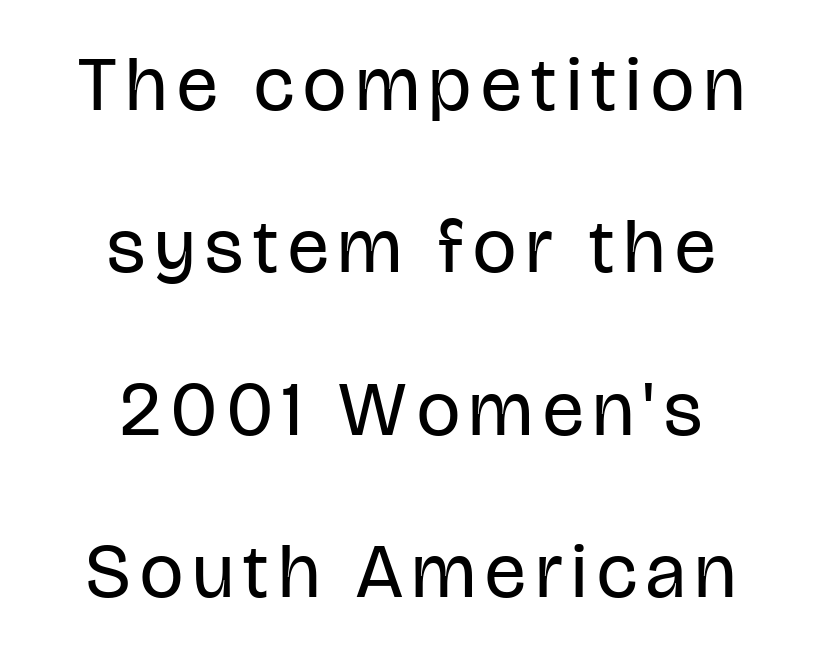
Proportional: the letters do not fall into vertical columns. A typesetter would mark this as roman, not italic. Horizontally, the lines are justified to the midpoint only. Think standard paragraph weight, or any step lighter than that.
